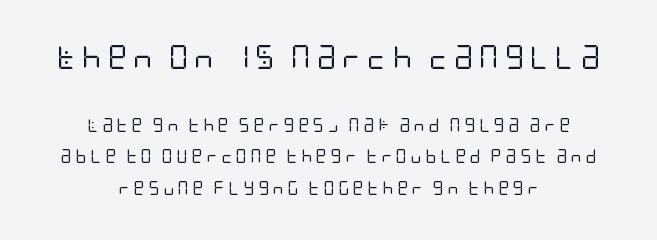
The image shows 24 px text type, upright; set centered, loose line spacing (2.24x), unusually wide letter spacing (+0.24 em), not underlined; the first (top) block is 1.71x larger.
